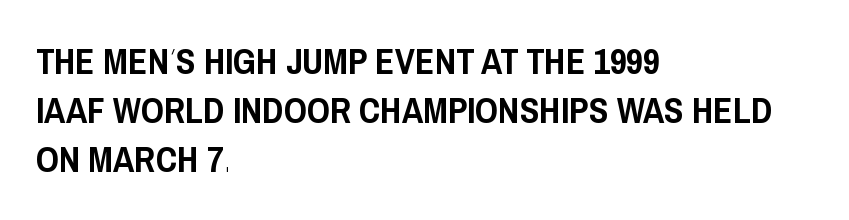
{"serif": "no", "italic": "no", "width": "condensed", "stroke_contrast": "low", "x_height": "large", "monospaced": "no", "underline": "no", "align": "left", "line_spacing": "normal", "line_spacing_ratio": 1.36, "letter_spacing": "normal", "letter_spacing_em": 0.0, "glyph_px": 36}
